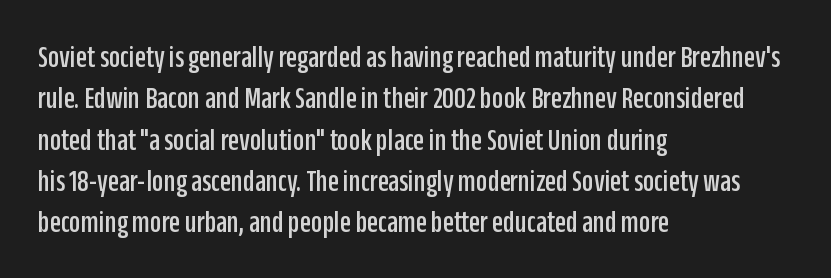
The image shows 32 px condensed sans-serif type, upright; set left-aligned, normal line spacing (1.29x), normal letter spacing, not underlined; low stroke contrast and a large x-height.
